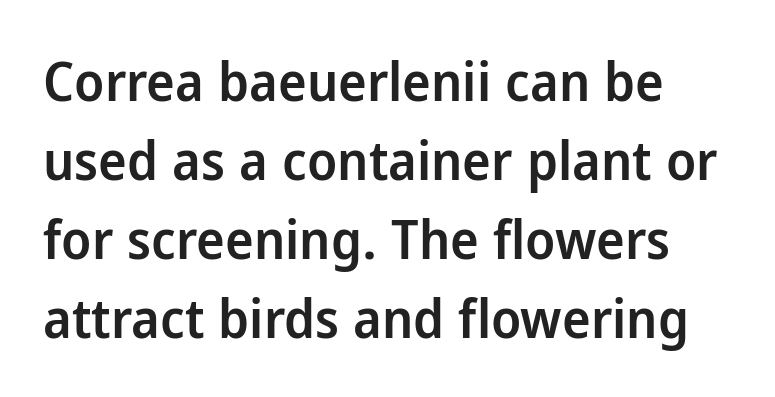
Q: Is the text bold? A: Semi-bold.
Q: Is the text italic (slanted)? A: No, it is upright.
Q: Is the typeface a serif or a sans-serif typeface? A: Sans-serif.
Q: Is the text underlined? A: No.
Q: Is the spacing between letters normal or unusually wide? A: Normal.
Q: Is the spacing between lines tight, normal or loose? A: Normal.
Q: Width (condensed, normal, or wide)? A: Normal.
Q: Stroke contrast? A: Low.
Q: x-height? A: Medium.
Q: Monospaced? A: No.
